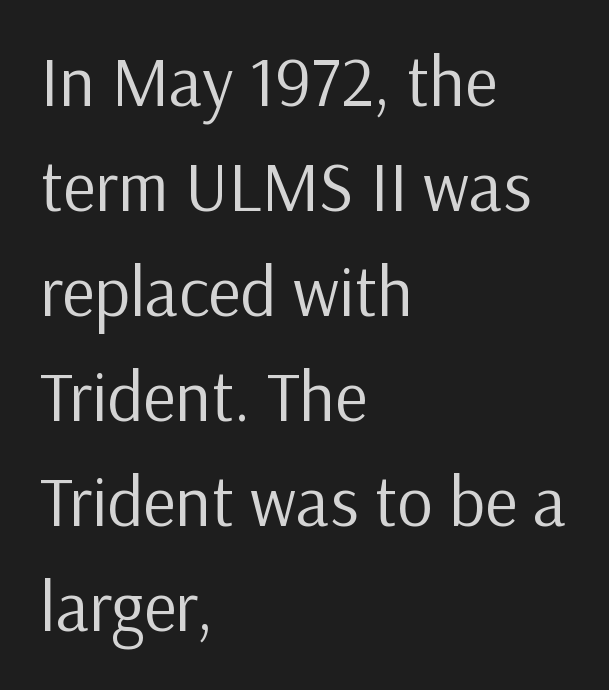
Honestly, there is no underline to notice here at all. Students, note that the glyphs here touch the page at normal intervals. Check where the strokes stop: nothing finishes them off — pure sans. Quick note: interline space is typical. The rendering uses natural spacing where letterforms have individual widths.
